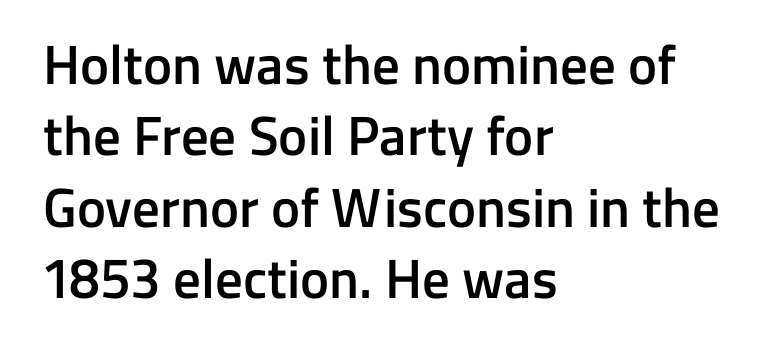
{"serif": "no", "italic": "no", "bold": "semi", "weight": "semibold", "width": "normal", "stroke_contrast": "low", "x_height": "medium", "monospaced": "no", "underline": "no", "align": "left", "line_spacing": "normal", "line_spacing_ratio": 1.3, "letter_spacing": "normal", "letter_spacing_em": 0.0, "glyph_px": 55}
